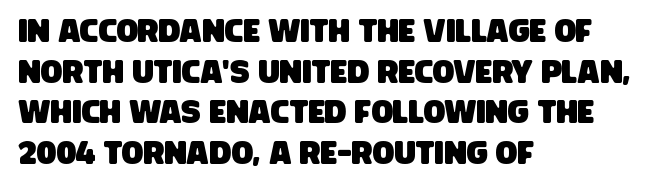
{"serif": "no", "width": "condensed", "stroke_contrast": "low", "x_height": "large", "monospaced": "no", "underline": "no", "align": "left", "line_spacing": "normal", "line_spacing_ratio": 1.27, "letter_spacing": "normal", "letter_spacing_em": 0.0, "glyph_px": 32}
